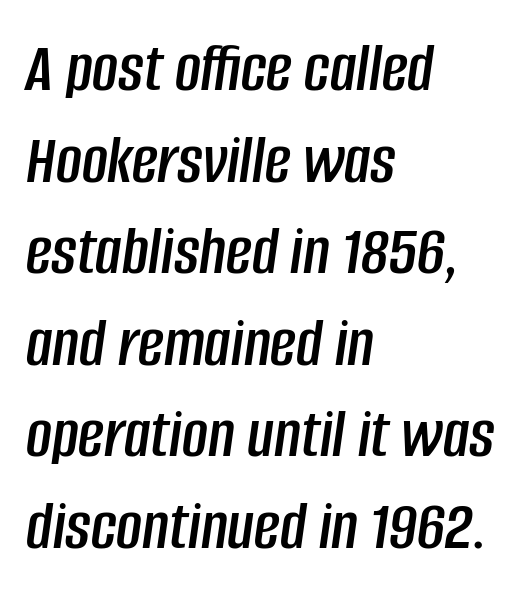
{"italic": "yes", "lean": "right", "slant_degrees": 8, "width": "condensed", "stroke_contrast": "low", "x_height": "large", "monospaced": "no", "underline": "no", "align": "left", "line_spacing": "normal", "line_spacing_ratio": 1.29, "letter_spacing": "normal", "letter_spacing_em": 0.0, "glyph_px": 71}
